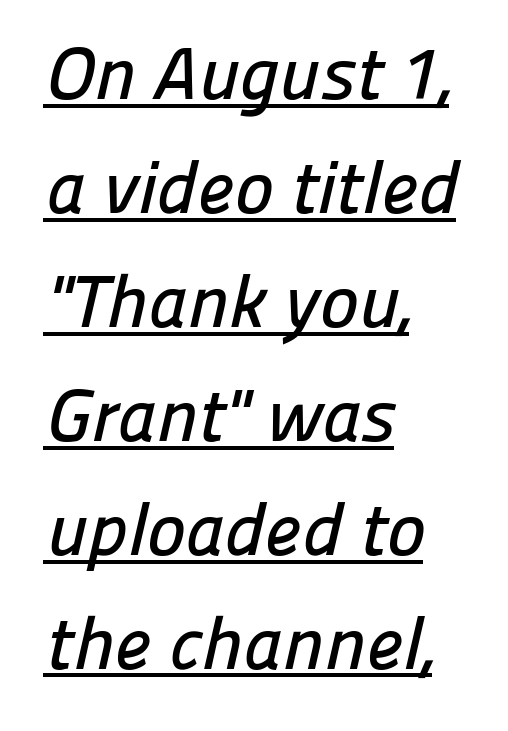
Beneath each row of characters lies a ruled line. Leading: standard. Observe the ordinary spacing: letters are neighbours, not strangers. Nothing sits at the stroke ends, so this counts as sans-serif.
